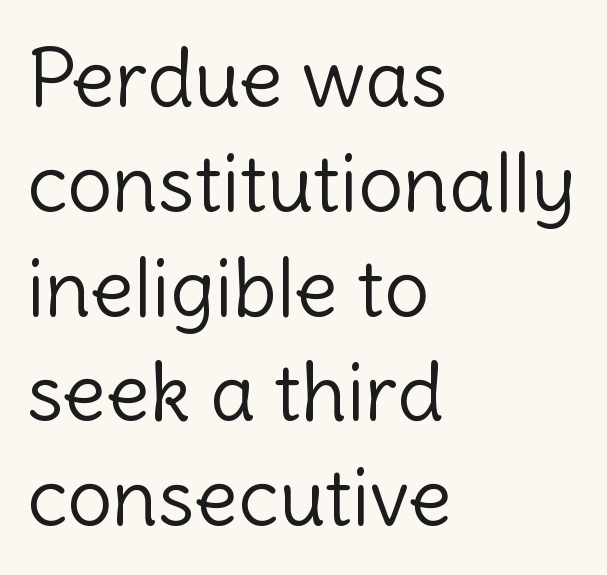
Tall strokes in this sample are plumb rather than angled. Think of a printed novel: that variable character pitch is what you see here. The passage shown is not underscored anywhere. Compared with typical body copy, the letter spacing here is the same. Which margin do the lines hug? The left one — the right edge is uneven.
